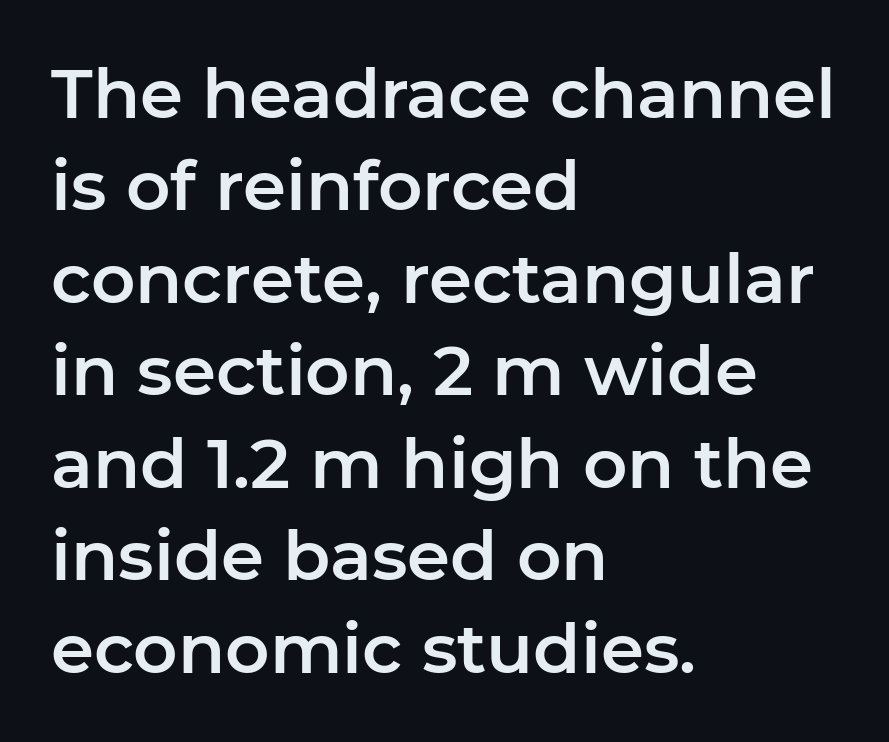
Q: Is the text italic (slanted)? A: No, it is upright.
Q: Is the typeface a serif or a sans-serif typeface? A: Sans-serif.
Q: Is the text underlined? A: No.
Q: How is the paragraph aligned? A: Left-aligned.
Q: Is the spacing between letters normal or unusually wide? A: Normal.
Q: Is the spacing between lines tight, normal or loose? A: Normal.
Q: Width (condensed, normal, or wide)? A: Normal.
Q: Stroke contrast? A: Low.
Q: x-height? A: Medium.
Q: Monospaced? A: No.
